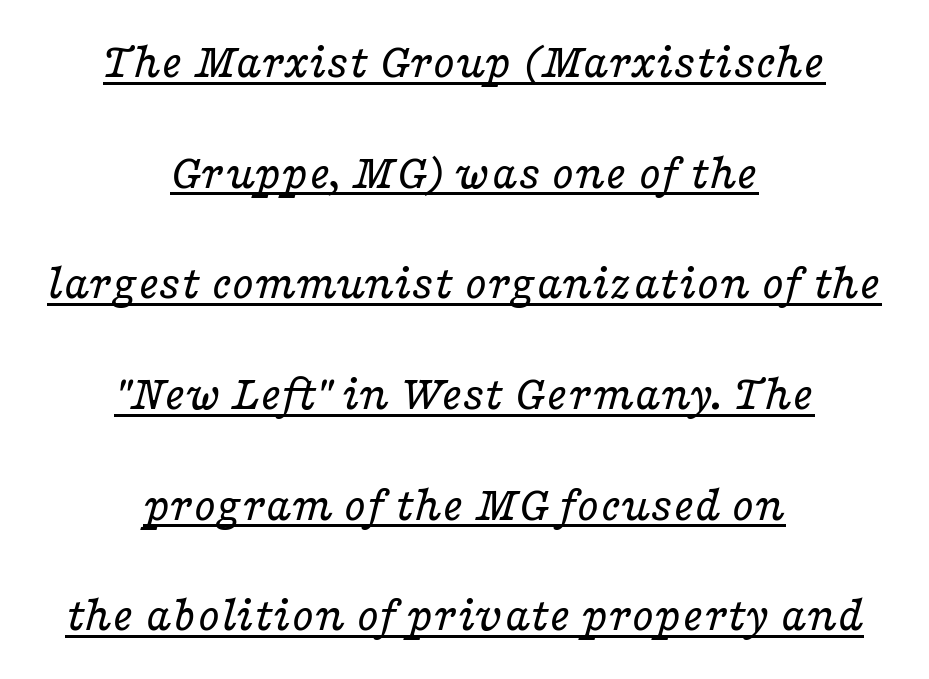
{"serif": "yes", "italic": "yes", "lean": "right", "slant_degrees": 16, "bold": "no", "weight": "regular", "width": "wide", "stroke_contrast": "low", "x_height": "medium", "monospaced": "no", "underline": "yes", "align": "center", "line_spacing": "loose", "line_spacing_ratio": 2.17, "letter_spacing": "normal", "letter_spacing_em": 0.0, "glyph_px": 51}
